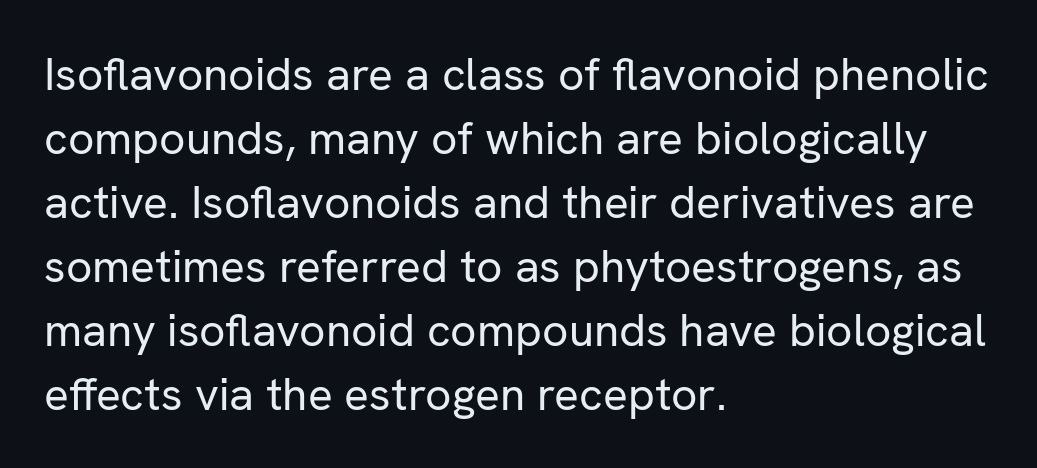
These lines are set flush left with a ragged right edge. No extra tracking has been applied to these lines. Does the type have serifs? No, each stem ends abruptly. Summary of weight: not heavy and not bold.
